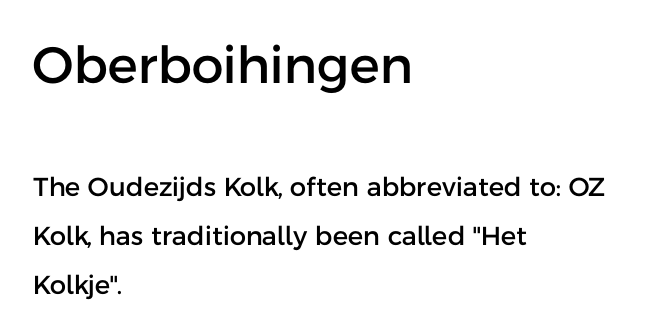
The image shows 51 px sans-serif type, upright; set left-aligned, line spacing 1.89x, normal letter spacing, not underlined; the first (top) block is 1.96x larger; low stroke contrast and a medium x-height.
